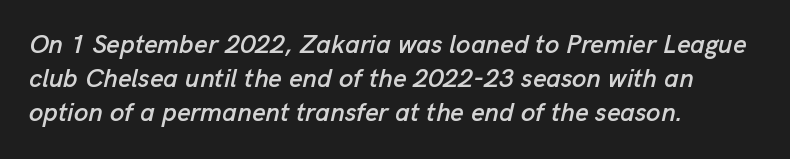
{"italic": "yes", "lean": "right", "slant_degrees": 13, "underline": "no", "align": "left", "line_spacing": "normal", "line_spacing_ratio": 1.31, "letter_spacing": "normal", "letter_spacing_em": 0.0, "glyph_px": 26}
